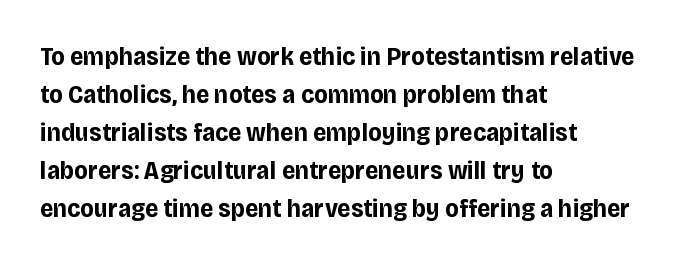
Q: Is the text bold? A: Yes.
Q: Is the text italic (slanted)? A: No, it is upright.
Q: Is the text underlined? A: No.
Q: How is the paragraph aligned? A: Left-aligned.
Q: Is the spacing between letters normal or unusually wide? A: Normal.
Q: Is the spacing between lines tight, normal or loose? A: Normal.
